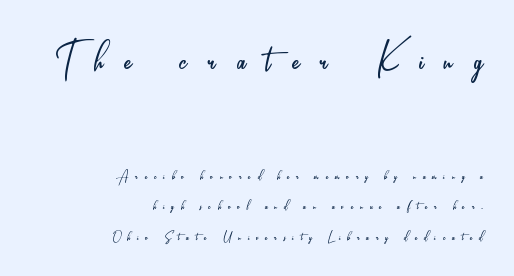
{"serif": "no", "bold": "no", "weight": "light", "width": "condensed", "stroke_contrast": "low", "x_height": "small", "monospaced": "no", "underline": "no", "align": "right", "line_spacing_ratio": 1.79, "letter_spacing": "wide", "letter_spacing_em": 0.4, "larger_block": "first", "size_ratio": 3.06, "glyph_px": 52}
